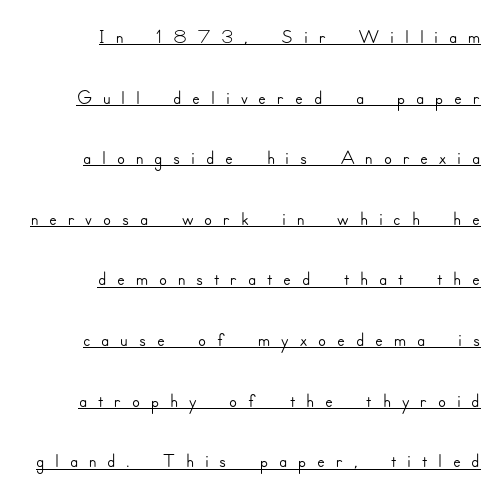
The image shows 29 px sans-serif type, upright; set right-aligned, loose line spacing (2.09x), unusually wide letter spacing (+0.37 em), underlined; low stroke contrast and a small x-height.
